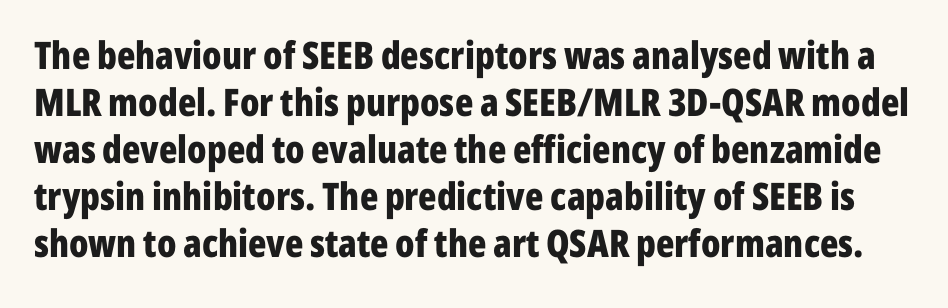
Q: Is the text bold? A: Yes.
Q: Is the text italic (slanted)? A: No, it is upright.
Q: Is the typeface a serif or a sans-serif typeface? A: Sans-serif.
Q: Is the text underlined? A: No.
Q: Is the spacing between letters normal or unusually wide? A: Normal.
Q: Width (condensed, normal, or wide)? A: Condensed.
Q: Stroke contrast? A: Low.
Q: x-height? A: Medium.
Q: Monospaced? A: No.
